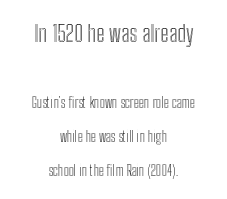
{"italic": "no", "underline": "no", "align": "center", "line_spacing": "loose", "line_spacing_ratio": 2.45, "letter_spacing": "normal", "letter_spacing_em": 0.0, "larger_block": "first", "size_ratio": 1.64, "glyph_px": 23}
